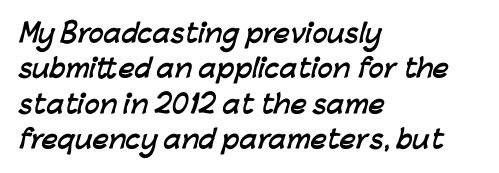
{"bold": "yes", "underline": "no", "align": "left", "line_spacing": "normal", "line_spacing_ratio": 1.42, "letter_spacing": "normal", "letter_spacing_em": 0.0, "glyph_px": 25}
